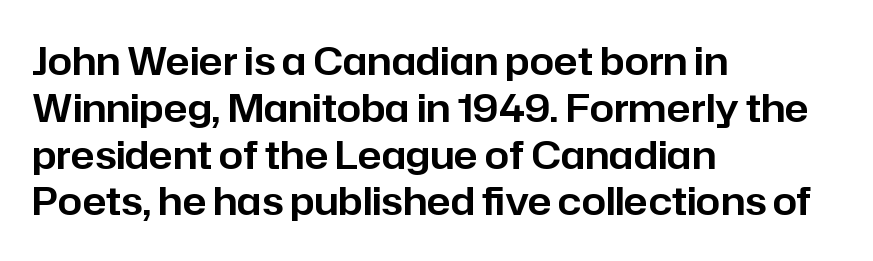
The image shows 39 px sans-serif type, upright; set left-aligned, line spacing 1.2x, normal letter spacing, not underlined; low stroke contrast and a medium x-height.
